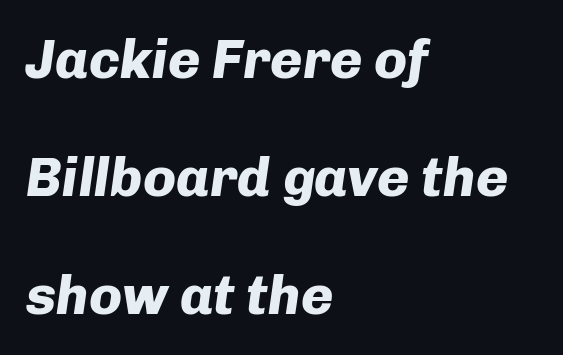
Q: Is the text bold? A: Yes.
Q: Is the text italic (slanted)? A: Yes, it leans right by about 8 degrees.
Q: Is the text underlined? A: No.
Q: How is the paragraph aligned? A: Left-aligned.
Q: Is the spacing between letters normal or unusually wide? A: Normal.
Q: Is the spacing between lines tight, normal or loose? A: Loose.
Q: Width (condensed, normal, or wide)? A: Normal.
Q: Stroke contrast? A: Low.
Q: x-height? A: Medium.
Q: Monospaced? A: No.
